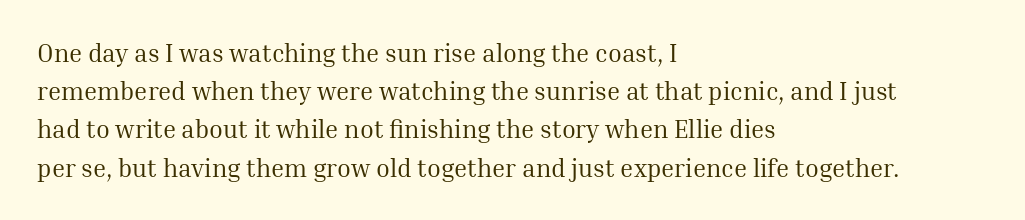
The image shows 25 px text type, upright; set left-aligned, normal line spacing (1.53x), normal letter spacing, not underlined.
